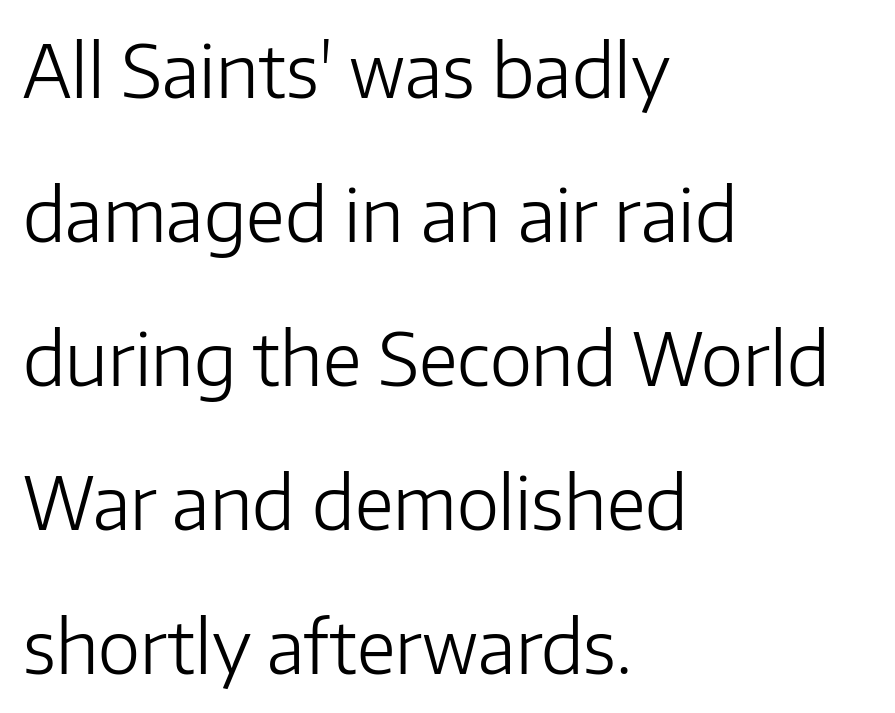
Q: Is the text bold? A: No.
Q: Is the text italic (slanted)? A: No, it is upright.
Q: Is the typeface a serif or a sans-serif typeface? A: Sans-serif.
Q: Is the text underlined? A: No.
Q: How is the paragraph aligned? A: Left-aligned.
Q: Is the spacing between letters normal or unusually wide? A: Normal.
Q: Is the spacing between lines tight, normal or loose? A: Loose.
Q: Width (condensed, normal, or wide)? A: Normal.
Q: Stroke contrast? A: Low.
Q: x-height? A: Medium.
Q: Monospaced? A: No.
